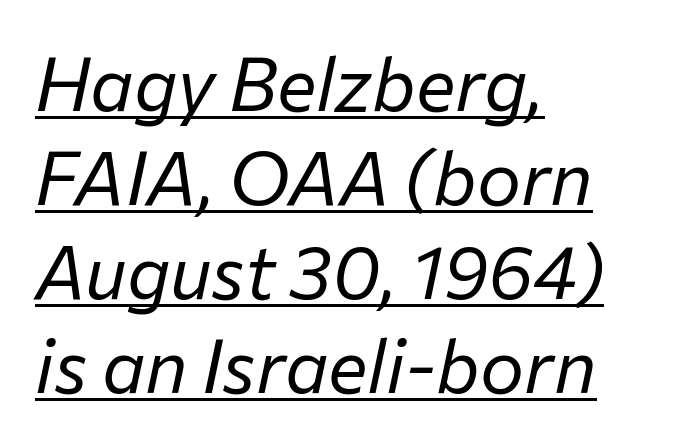
Q: Is the text bold? A: No.
Q: Is the text italic (slanted)? A: Yes, it leans right by about 12 degrees.
Q: Is the text underlined? A: Yes.
Q: How is the paragraph aligned? A: Left-aligned.
Q: Is the spacing between letters normal or unusually wide? A: Normal.
Q: Is the spacing between lines tight, normal or loose? A: Normal.
Q: Width (condensed, normal, or wide)? A: Normal.
Q: Stroke contrast? A: Low.
Q: x-height? A: Medium.
Q: Monospaced? A: No.
